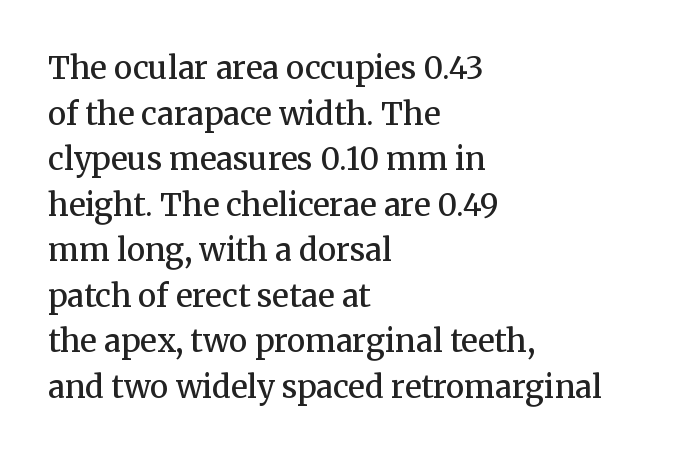
Q: Is the text bold? A: Semi-bold.
Q: Is the text italic (slanted)? A: No, it is upright.
Q: Is the typeface a serif or a sans-serif typeface? A: Serif.
Q: Is the text underlined? A: No.
Q: How is the paragraph aligned? A: Left-aligned.
Q: Is the spacing between letters normal or unusually wide? A: Normal.
Q: Is the spacing between lines tight, normal or loose? A: Normal.
Q: Width (condensed, normal, or wide)? A: Normal.
Q: Stroke contrast? A: Medium.
Q: x-height? A: Medium.
Q: Monospaced? A: No.
